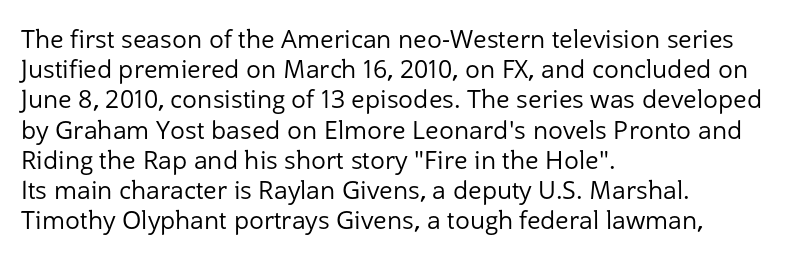
{"italic": "no", "bold": "no", "underline": "no", "align": "left", "line_spacing_ratio": 1.21, "letter_spacing": "normal", "letter_spacing_em": 0.0, "glyph_px": 25}
